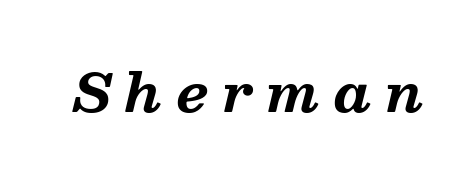
Q: Is the text bold? A: Yes.
Q: Is the text italic (slanted)? A: Yes, it leans right by about 13 degrees.
Q: Is the typeface a serif or a sans-serif typeface? A: Serif.
Q: Is the text underlined? A: No.
Q: Is the spacing between letters normal or unusually wide? A: Unusually wide.
Q: Width (condensed, normal, or wide)? A: Normal.
Q: Stroke contrast? A: Medium.
Q: x-height? A: Medium.
Q: Monospaced? A: No.
